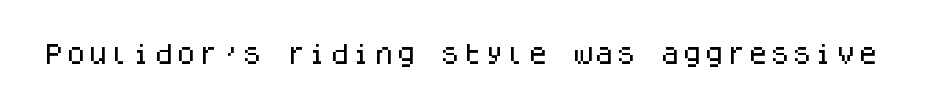
Q: Is the text italic (slanted)? A: No, it is upright.
Q: Is the text underlined? A: No.
Q: Is the spacing between letters normal or unusually wide? A: Normal.
